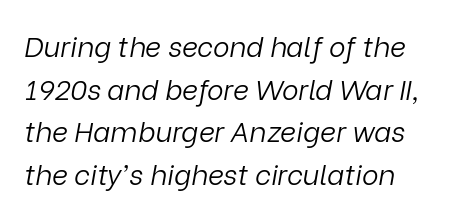
The image shows 28 px light type, italic (leaning right); set left-aligned, normal line spacing (1.52x), normal letter spacing, not underlined; low stroke contrast and a medium x-height.
